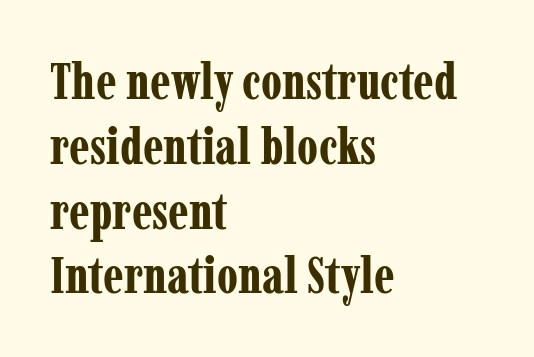
The image shows 51 px bold, condensed serif type, upright; set left-aligned, normal line spacing (1.27x), normal letter spacing, not underlined; low stroke contrast and a medium x-height.
